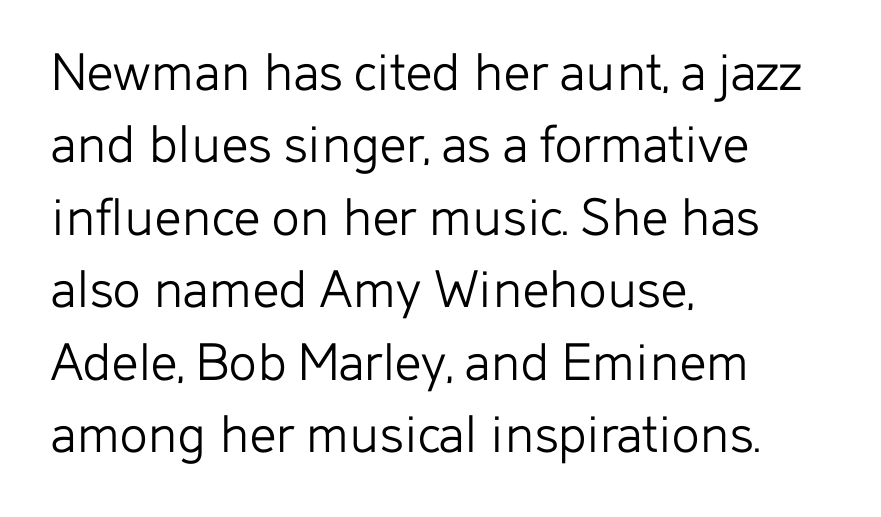
{"serif": "no", "italic": "no", "bold": "no", "weight": "light", "width": "normal", "stroke_contrast": "low", "x_height": "medium", "monospaced": "no", "underline": "no", "align": "left", "line_spacing": "normal", "line_spacing_ratio": 1.25, "letter_spacing": "normal", "letter_spacing_em": 0.0, "glyph_px": 58}
